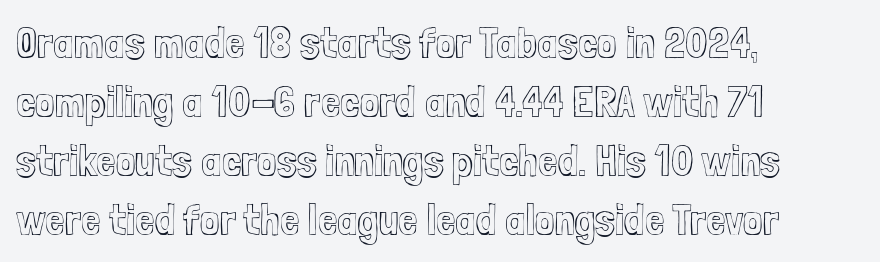
The gap between lines stays unmarked. The leading is moderate, giving the passage an even texture. Honestly, the letter spacing is just normal — you wouldn't notice it. In CSS terms this would be text-align: left.
